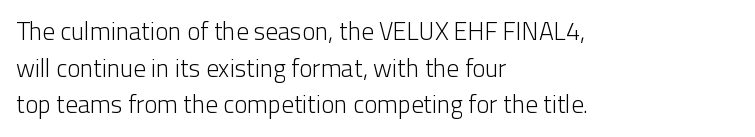
Weight: in the light-to-regular range. In CSS terms this would be text-align: left. The letters stand straight up with perfectly vertical stems. Each new line begins a customary step beneath the previous one. Characters follow at the spacing the type designer built in.
